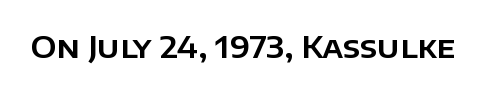
The image shows 30 px sans-serif type, upright; set normal letter spacing, not underlined; low stroke contrast and a large x-height.
